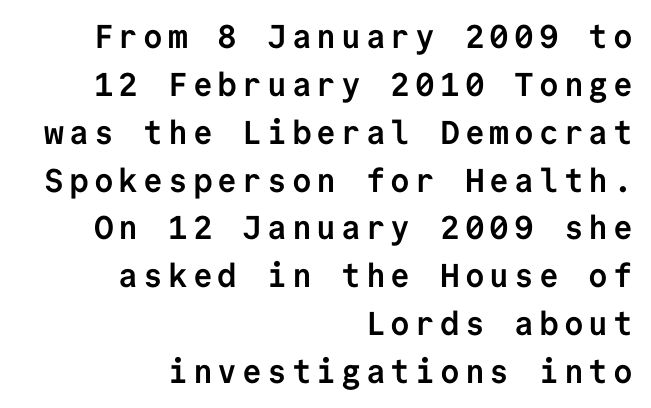
Compared with a flush-left layout, this one pins lines to the opposite, right side. Looks like terminal output: every glyph gets an equal slot. Evenly set lines give the paragraph a standard silhouette. Descender tails drop into unmarked territory. These lines were composed using upright roman letters.
